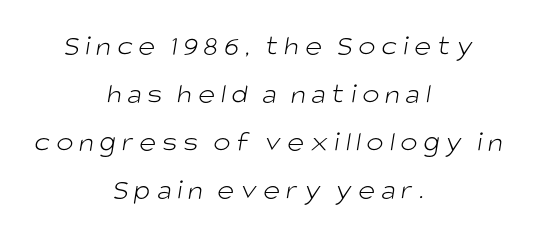
Q: Is the text bold? A: No.
Q: Is the typeface a serif or a sans-serif typeface? A: Sans-serif.
Q: Is the text underlined? A: No.
Q: How is the paragraph aligned? A: Centered.
Q: Is the spacing between letters normal or unusually wide? A: Unusually wide.
Q: Is the spacing between lines tight, normal or loose? A: Normal.
Q: Width (condensed, normal, or wide)? A: Normal.
Q: Stroke contrast? A: Low.
Q: x-height? A: Large.
Q: Monospaced? A: No.
